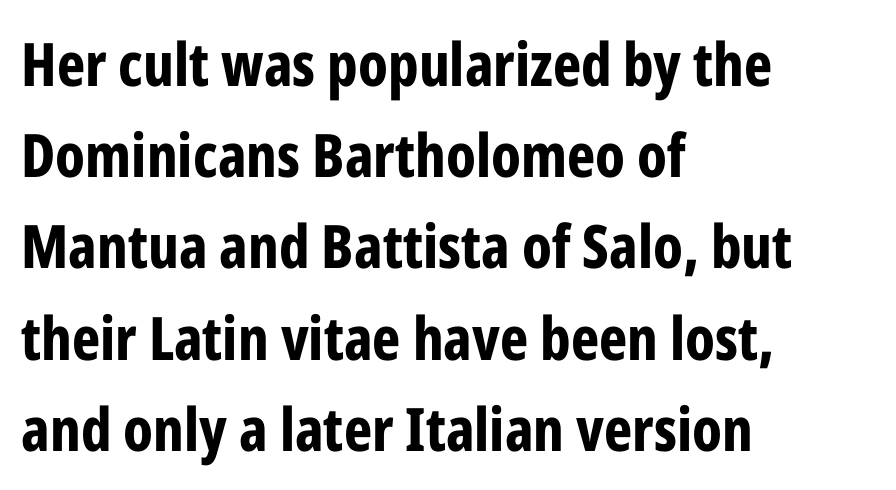
Q: Is the text bold? A: Yes.
Q: Is the text italic (slanted)? A: No, it is upright.
Q: Is the typeface a serif or a sans-serif typeface? A: Sans-serif.
Q: Is the text underlined? A: No.
Q: How is the paragraph aligned? A: Left-aligned.
Q: Is the spacing between letters normal or unusually wide? A: Normal.
Q: Is the spacing between lines tight, normal or loose? A: Normal.
Q: Width (condensed, normal, or wide)? A: Condensed.
Q: Stroke contrast? A: Low.
Q: x-height? A: Medium.
Q: Monospaced? A: No.
